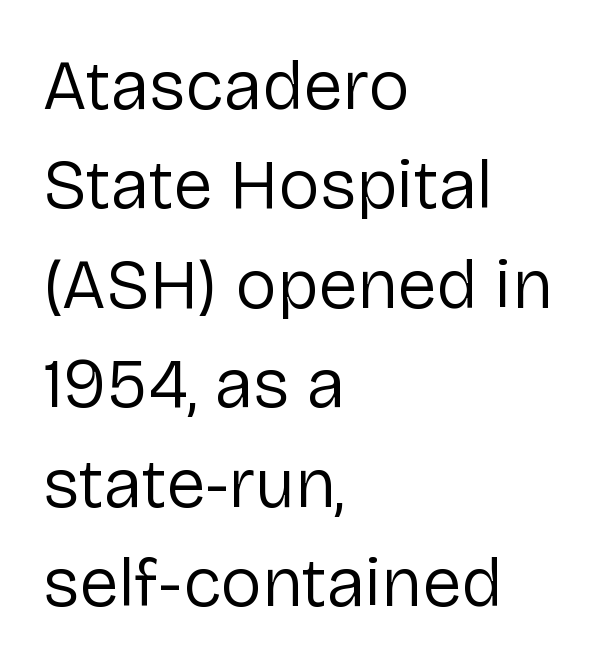
The image shows 70 px regular-weight sans-serif type, upright; set left-aligned, normal line spacing (1.42x), normal letter spacing, not underlined; low stroke contrast and a medium x-height.
